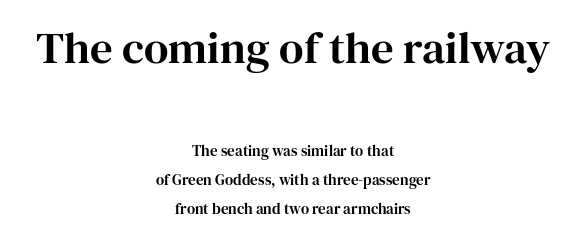
The rendering uses natural spacing where letterforms have individual widths. Casual observation: everything's sitting right in the middle. The axis of the letterforms is exactly vertical. Is the lower block the larger one? No — the upper block carries the bigger type.
